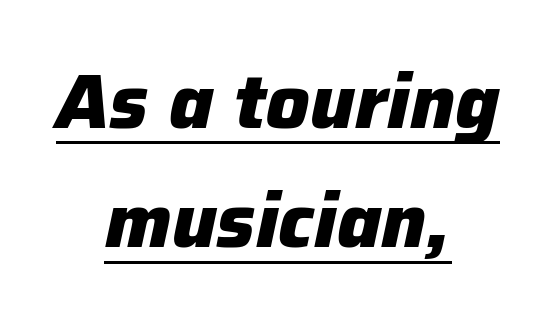
The image shows 76 px heavy type, italic (leaning right); set centered, normal line spacing (1.57x), normal letter spacing, underlined; low stroke contrast and a medium x-height.
